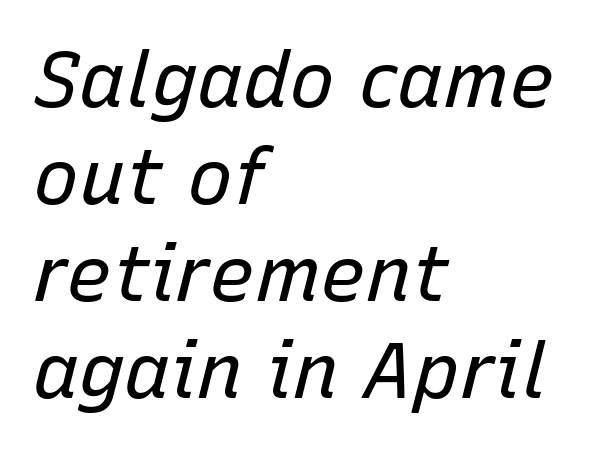
Q: Is the text bold? A: No.
Q: Is the text italic (slanted)? A: Yes, it leans right by about 15 degrees.
Q: Is the text underlined? A: No.
Q: How is the paragraph aligned? A: Left-aligned.
Q: Is the spacing between letters normal or unusually wide? A: Normal.
Q: Is the spacing between lines tight, normal or loose? A: Normal.
Q: Width (condensed, normal, or wide)? A: Normal.
Q: Stroke contrast? A: Low.
Q: x-height? A: Medium.
Q: Monospaced? A: No.
